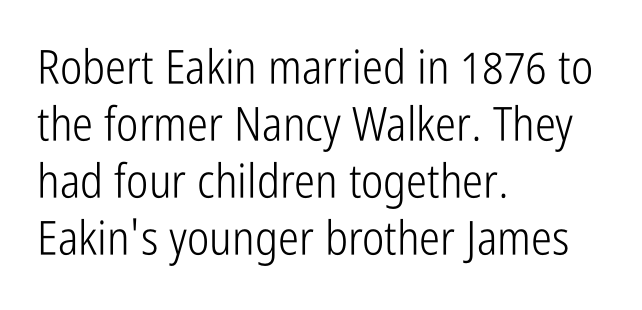
The image shows 47 px light, condensed sans-serif type, upright; set left-aligned, line spacing 1.21x, normal letter spacing, not underlined; low stroke contrast and a medium x-height.
